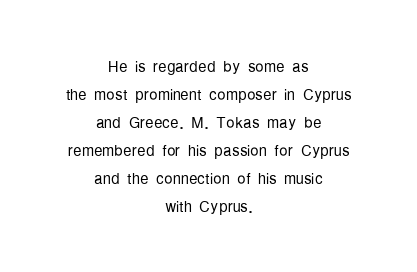
{"italic": "no", "bold": "no", "underline": "no", "align": "center", "line_spacing": "normal", "line_spacing_ratio": 1.33, "letter_spacing": "normal", "letter_spacing_em": 0.0, "glyph_px": 21}
